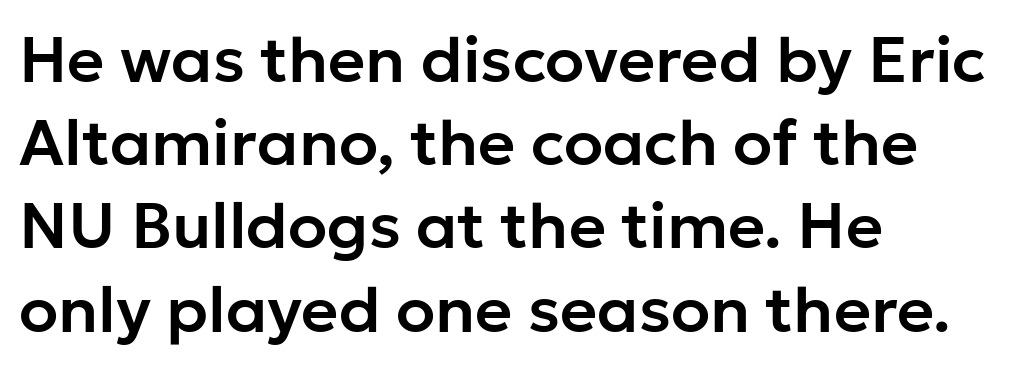
In terms of letterspacing, this is plain default setting. Casual observation: everything's shoved over to the left. Glance below the letters and you will spot only blank space. The letters stand straight up with perfectly vertical stems.
